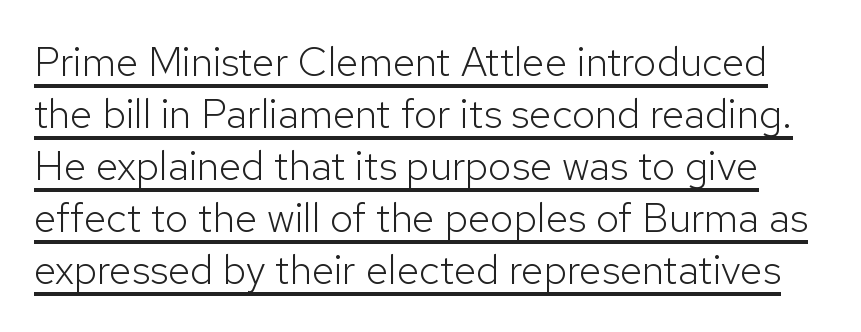
The image shows 41 px light sans-serif type, upright; set normal line spacing (1.27x), normal letter spacing, underlined; low stroke contrast and a medium x-height.
